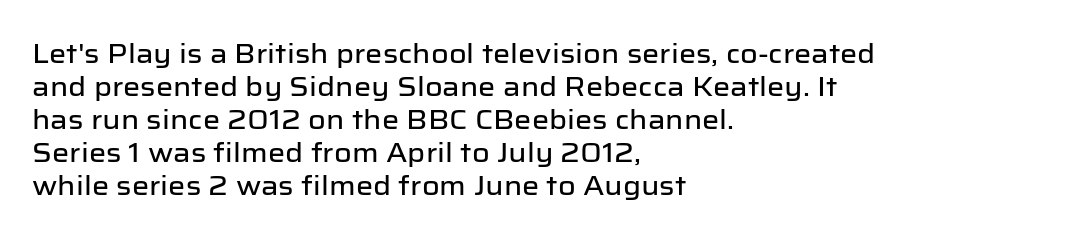
{"italic": "no", "underline": "no", "align": "left", "line_spacing_ratio": 1.22, "letter_spacing": "normal", "letter_spacing_em": 0.0, "glyph_px": 27}
